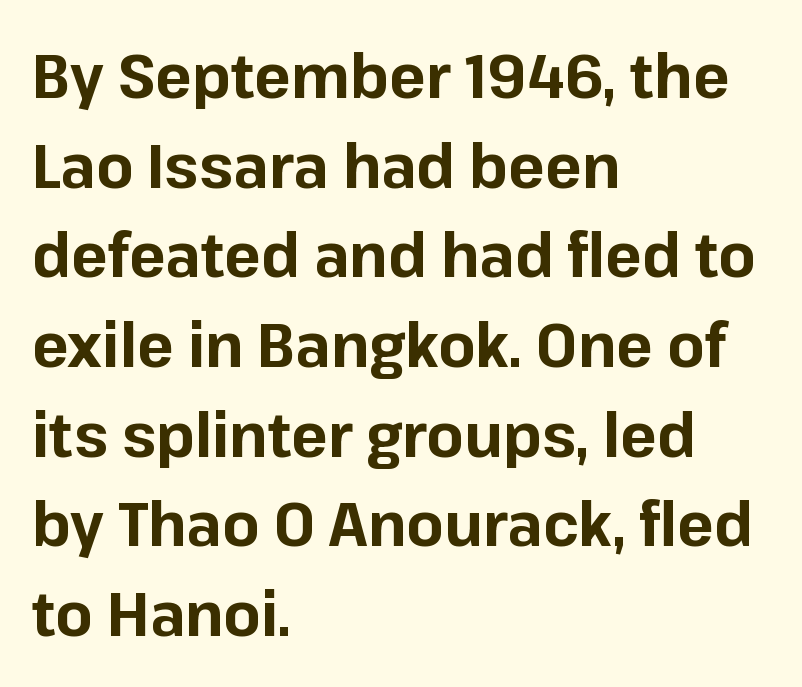
The rendering uses a bold face; every stroke is thick and dark. Spacing verdict: proportional, widths tailored to each character. Evenly set lines give the paragraph a standard silhouette. Tracking value appears to be zero — textbook default spacing.
